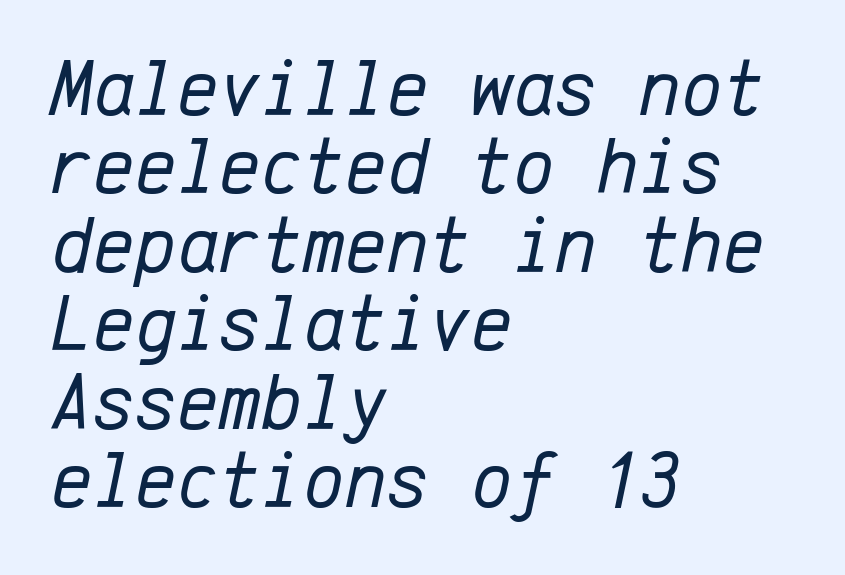
The rendering anchors every line to the left-hand side. Students, note that the glyphs here touch the page at normal intervals. The gap between lines stays unmarked. The passage shown is typed in a monospace face where columns stay perfectly aligned.
